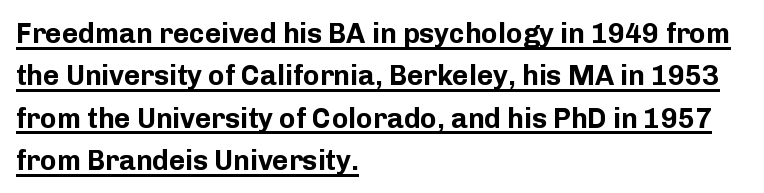
What decoration does the sample have? An underline. The leading is moderate, giving the passage an even texture. Is the block centered? No — it sits flush against the left margin. The axis of the letterforms is exactly vertical.
